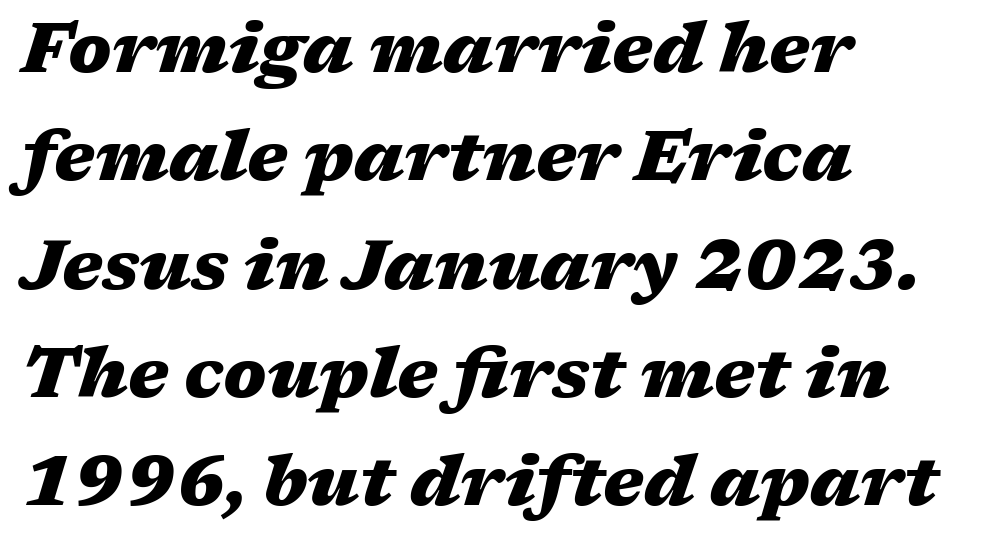
The font is running at its bold setting. Clear beneath every line of the passage. You could not count columns in this text — the font is proportionally spaced. Is there much room between lines? A standard amount, neither cramped nor airy. A typesetter would mark this as italic. Notice how the passage keeps a crisp vertical edge on the left only.
